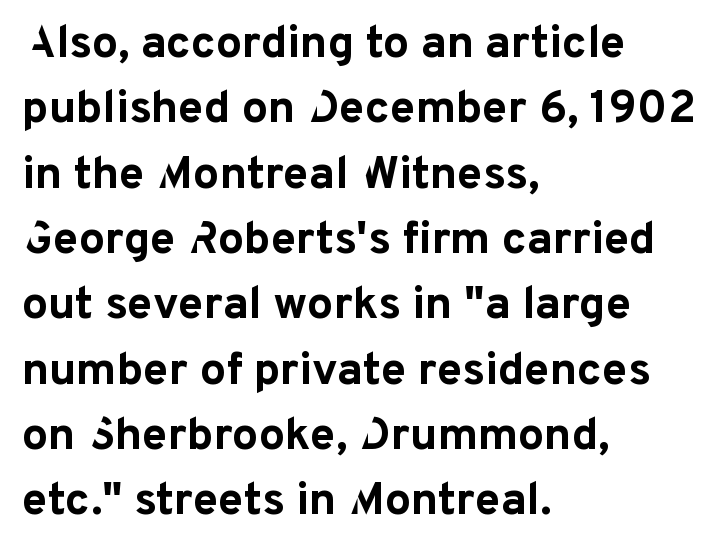
The image shows 46 px bold sans-serif type, upright; set left-aligned, normal line spacing (1.42x), normal letter spacing, not underlined; low stroke contrast and a medium x-height.
